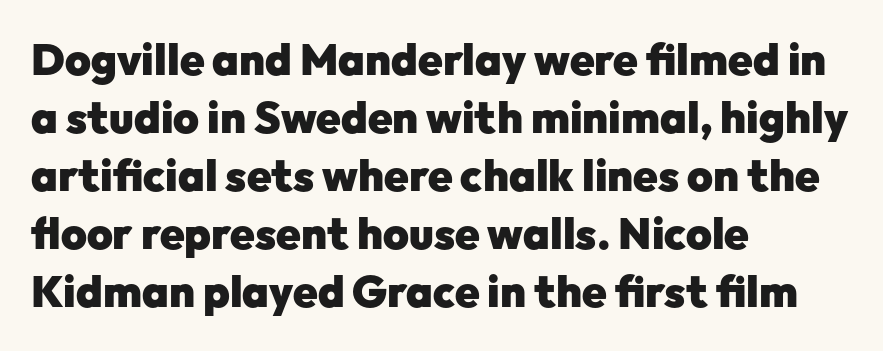
The horizontal fit of the characters is conventional and even. Check the space under the baseline: it is left empty. The rendering uses natural spacing where letterforms have individual widths. This block has exactly the height ordinary leading produces. Casual observation: everything's shoved over to the left. The type family on display is of the sans-serif kind.
